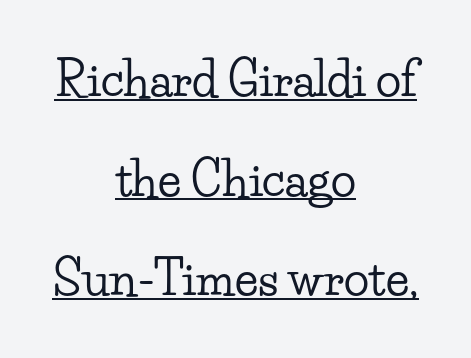
Glyph-to-glyph distance matches everyday printed text. Looks like regular typesetting: each glyph gets only the width it needs. It's the straight-up-and-down kind of type. Horizontally, the lines are justified to the midpoint only. Vertically, the passage feels expansive, rows floating well apart. The string is rendered with underlining switched on.
